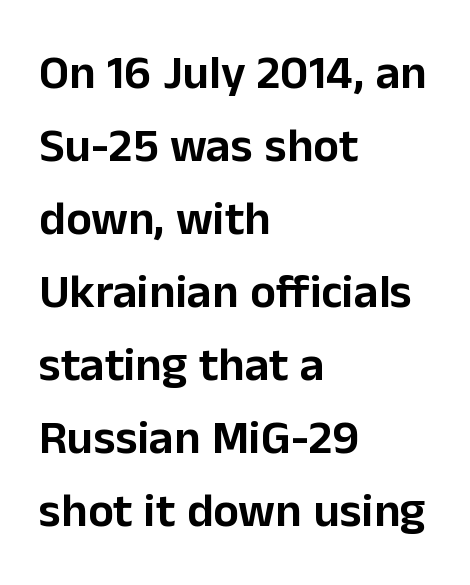
Q: Is the text italic (slanted)? A: No, it is upright.
Q: Is the typeface a serif or a sans-serif typeface? A: Sans-serif.
Q: Is the text underlined? A: No.
Q: How is the paragraph aligned? A: Left-aligned.
Q: Is the spacing between letters normal or unusually wide? A: Normal.
Q: Is the spacing between lines tight, normal or loose? A: Normal.
Q: Width (condensed, normal, or wide)? A: Normal.
Q: Stroke contrast? A: Low.
Q: x-height? A: Medium.
Q: Monospaced? A: No.
